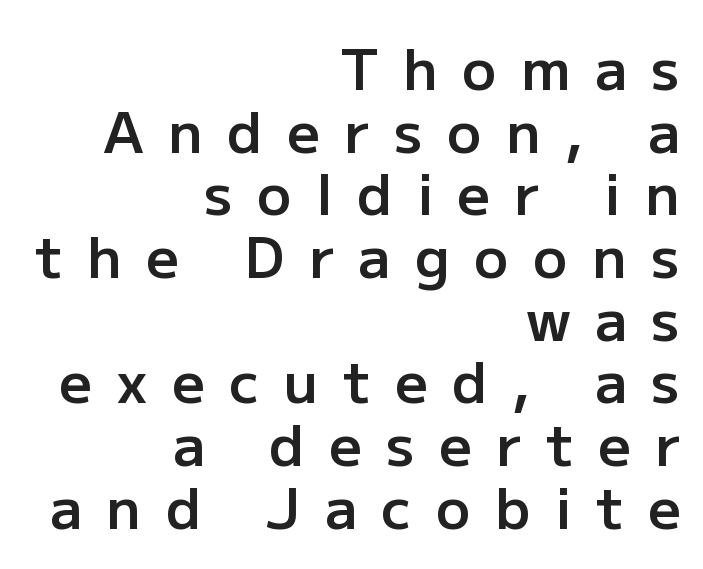
Honestly, the letter spacing is so wide it's the main thing you notice. Beneath every word, the page is bare. Regarding leading, the lines here are crowded together. You could not count columns in this text — the font is proportionally spaced.
